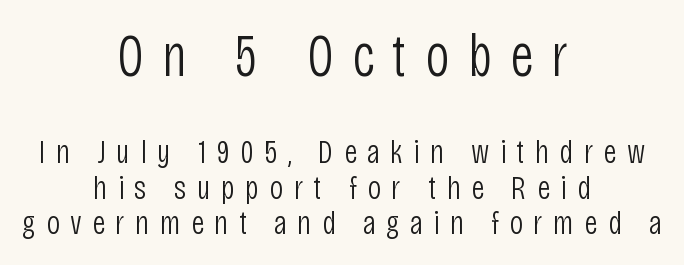
The face used here is proportionally spaced, like ordinary book or web type. The lettering stays uniformly vertical, giving the passage a roman look. Typographically, this falls in the sans-serif category. Each stroke keeps to a modest, everyday thickness or less.
